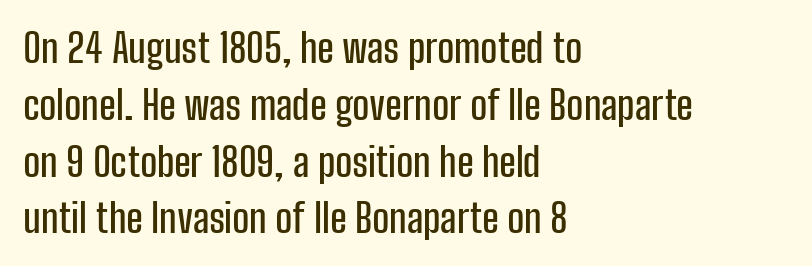
The image shows 40 px condensed sans-serif type, upright; set left-aligned, normal line spacing (1.42x), normal letter spacing, not underlined; low stroke contrast and a medium x-height.
